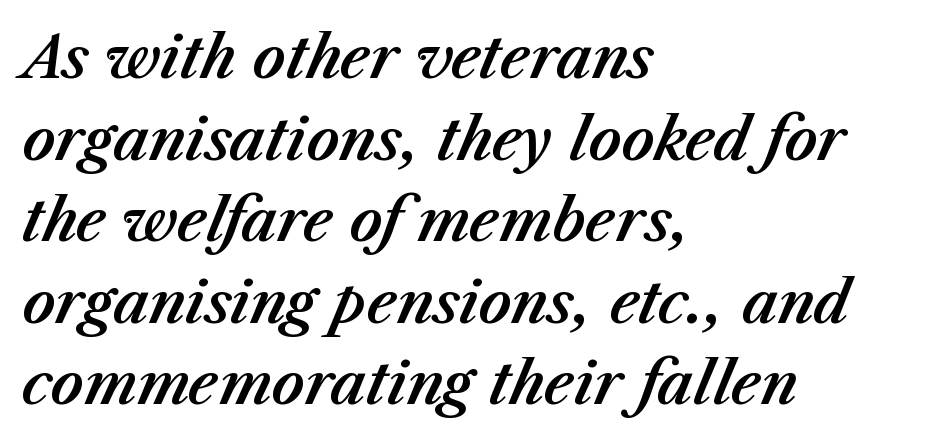
{"italic": "yes", "lean": "right", "slant_degrees": 23, "width": "normal", "stroke_contrast": "medium", "x_height": "medium", "monospaced": "no", "underline": "no", "align": "left", "line_spacing": "normal", "line_spacing_ratio": 1.43, "letter_spacing": "normal", "letter_spacing_em": 0.0, "glyph_px": 57}
